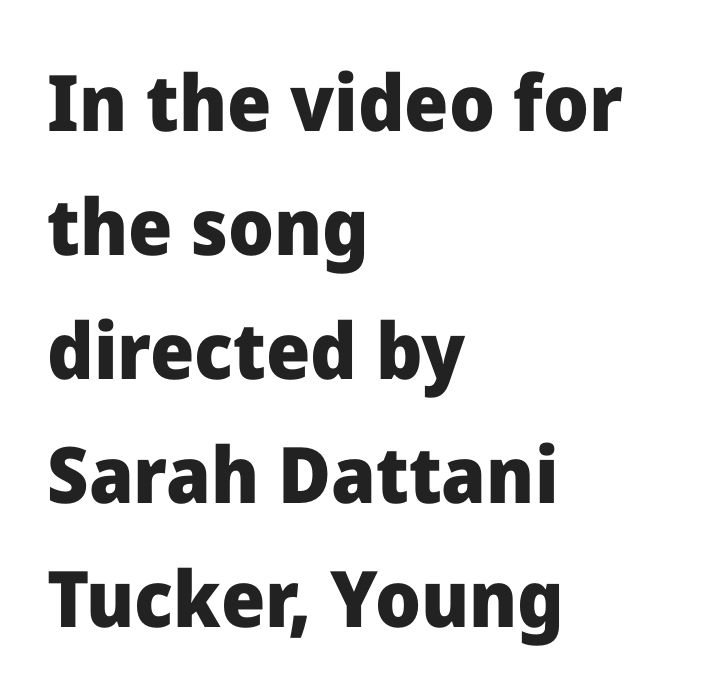
The image shows 78 px heavy sans-serif type, upright; set left-aligned, normal line spacing (1.59x), normal letter spacing, not underlined; low stroke contrast and a medium x-height.
